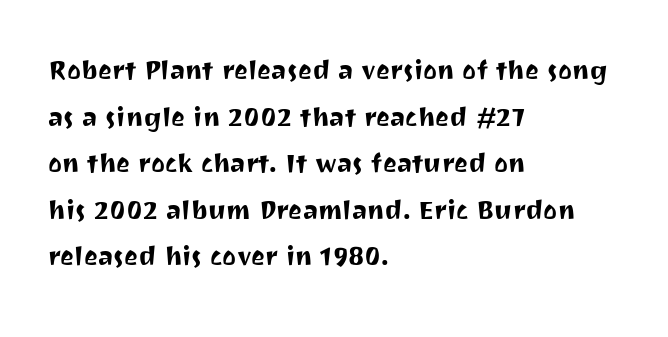
{"serif": "no", "italic": "no", "width": "normal", "stroke_contrast": "medium", "x_height": "medium", "monospaced": "no", "underline": "no", "align": "left", "line_spacing": "normal", "line_spacing_ratio": 1.41, "letter_spacing": "normal", "letter_spacing_em": 0.0, "glyph_px": 33}
